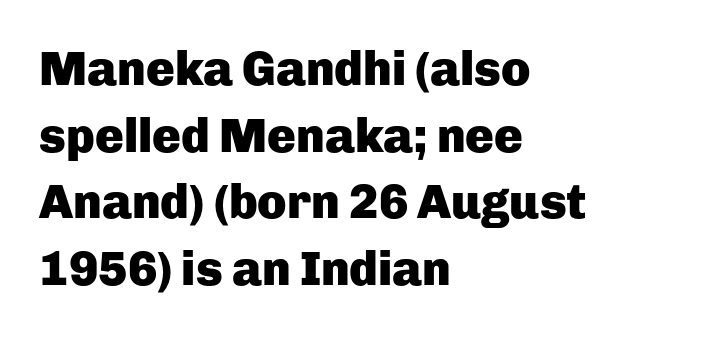
{"serif": "no", "italic": "no", "bold": "yes", "weight": "heavy", "width": "normal", "stroke_contrast": "low", "x_height": "medium", "monospaced": "no", "underline": "no", "align": "left", "line_spacing": "normal", "line_spacing_ratio": 1.39, "letter_spacing": "normal", "letter_spacing_em": 0.0, "glyph_px": 48}
